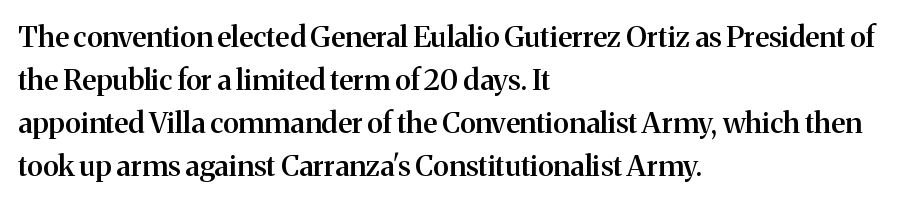
Q: Is the text bold? A: Semi-bold.
Q: Is the text italic (slanted)? A: No, it is upright.
Q: Is the typeface a serif or a sans-serif typeface? A: Serif.
Q: Is the text underlined? A: No.
Q: How is the paragraph aligned? A: Left-aligned.
Q: Is the spacing between letters normal or unusually wide? A: Normal.
Q: Is the spacing between lines tight, normal or loose? A: Normal.
Q: Width (condensed, normal, or wide)? A: Normal.
Q: Stroke contrast? A: Medium.
Q: x-height? A: Medium.
Q: Monospaced? A: No.
